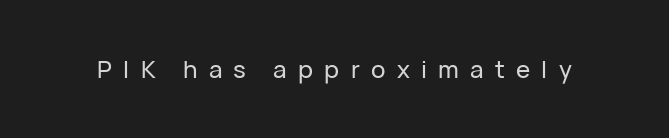
Loose tracking; the words dissolve into strings of separated letters. The typography opts for an upright posture over an oblique one. Nobody drew a line under any word here.
